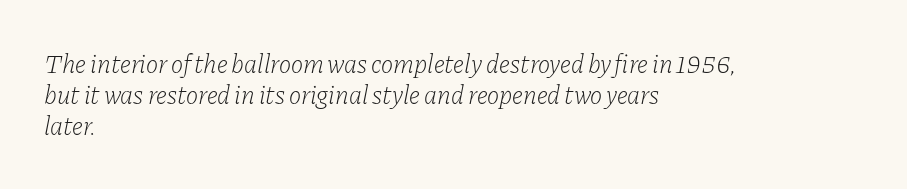
The image shows 26 px text type, italic (leaning right); set left-aligned, line spacing 1.2x, normal letter spacing, not underlined.
